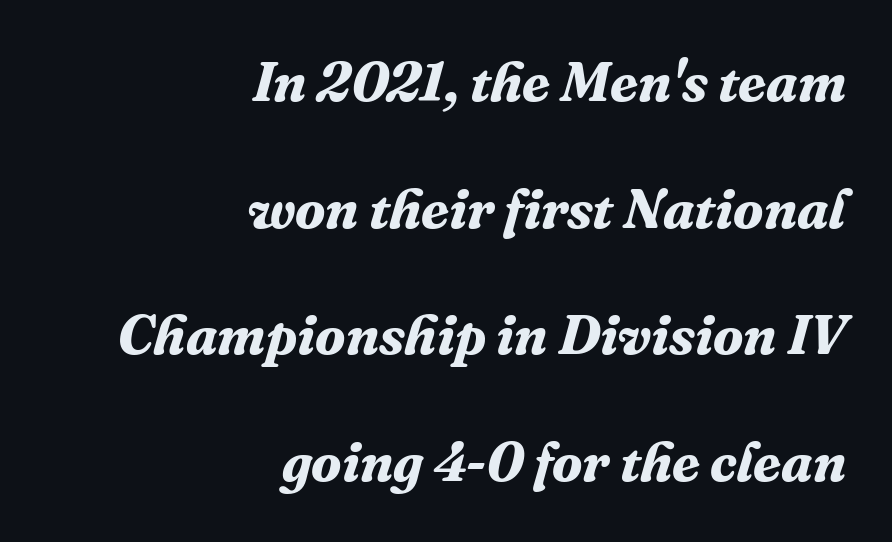
Q: Is the text bold? A: Yes.
Q: Is the text italic (slanted)? A: Yes, it leans right by about 16 degrees.
Q: Is the typeface a serif or a sans-serif typeface? A: Serif.
Q: Is the text underlined? A: No.
Q: How is the paragraph aligned? A: Right-aligned.
Q: Is the spacing between letters normal or unusually wide? A: Normal.
Q: Is the spacing between lines tight, normal or loose? A: Loose.
Q: Width (condensed, normal, or wide)? A: Normal.
Q: Stroke contrast? A: Medium.
Q: x-height? A: Medium.
Q: Monospaced? A: No.
